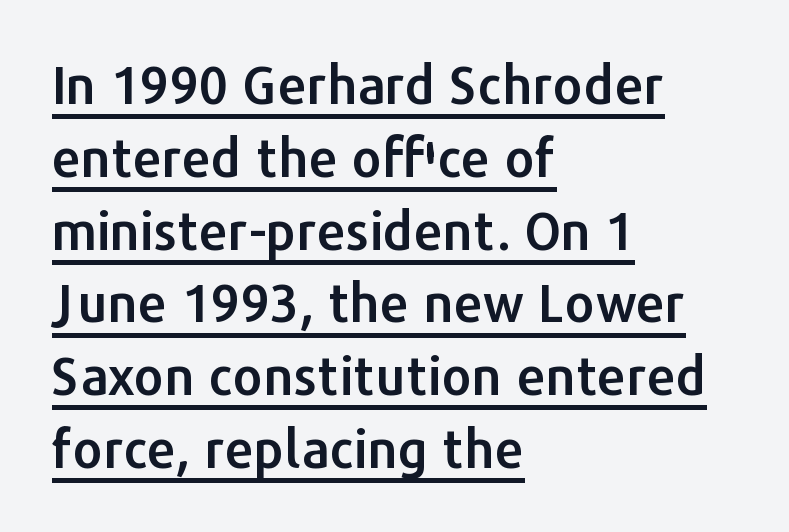
Is this a fixed-width face? No — the glyphs have proportional, varying widths. The typesetter chose a ragged-right arrangement here. A sans-serif font was chosen for this passage. Each line of the rendering has a horizontal stroke beneath the glyphs. Nothing unusual about the tracking: characters are spaced as the font intends. Students, observe: this is what conventionally led text looks like.
